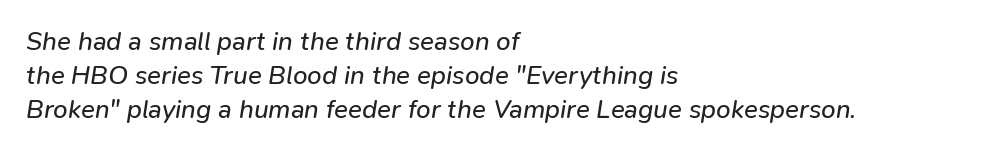
The image shows 26 px text type, italic (leaning right); set left-aligned, normal line spacing (1.3x), normal letter spacing, not underlined.
